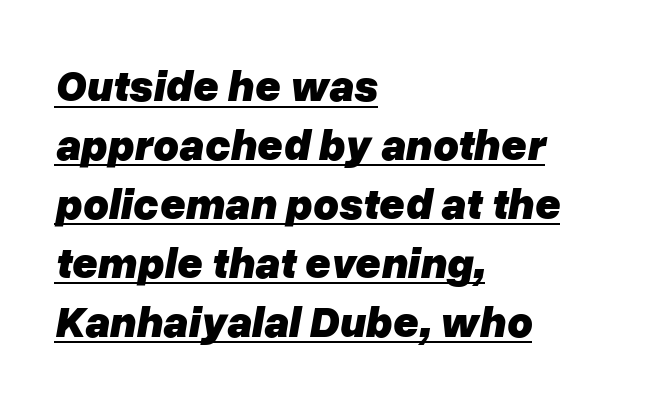
You'd pick this weight for a headline — it's a proper bold. Each new line begins a customary step beneath the previous one. This sample uses plain, unmodified letter spacing. Beneath each row of characters lies a ruled line. The whole block is typeset with a tilt. Here the designer chose a conventional face with non-uniform glyph widths.
